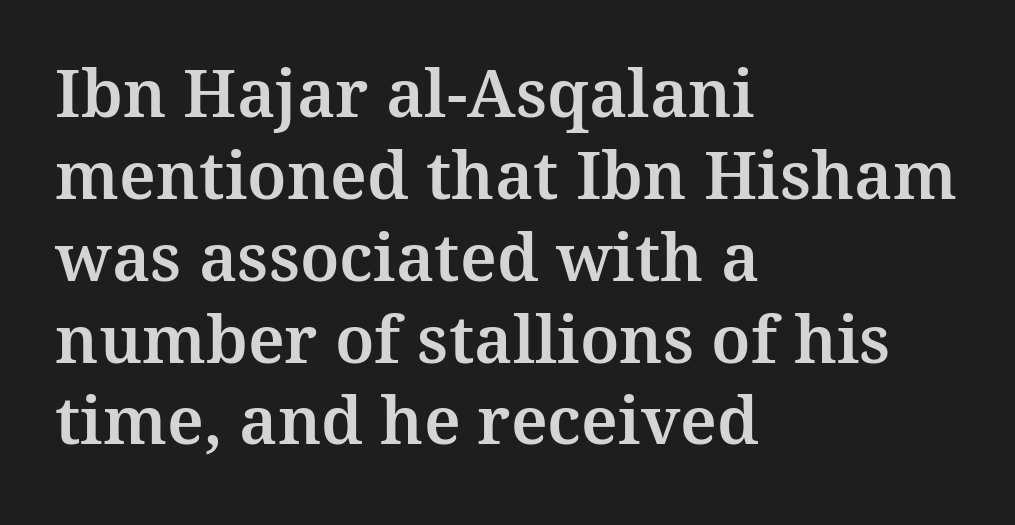
{"serif": "yes", "italic": "no", "width": "normal", "stroke_contrast": "medium", "x_height": "medium", "monospaced": "no", "underline": "no", "align": "left", "line_spacing_ratio": 1.24, "letter_spacing": "normal", "letter_spacing_em": 0.0, "glyph_px": 66}
